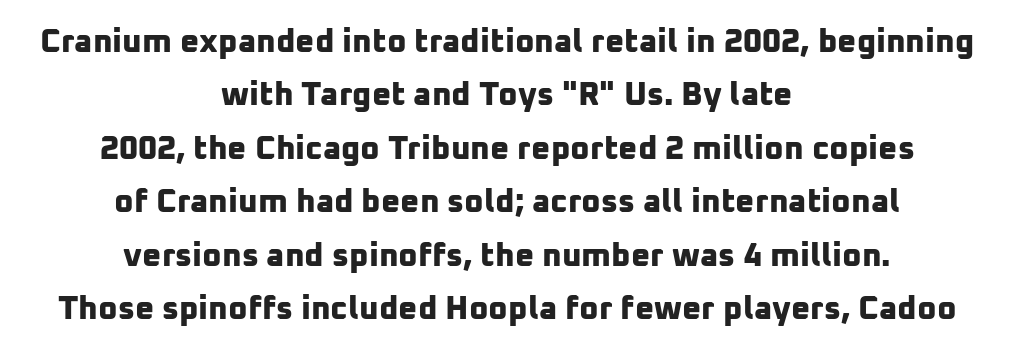
{"serif": "no", "bold": "yes", "weight": "bold", "width": "normal", "stroke_contrast": "low", "x_height": "medium", "monospaced": "no", "underline": "no", "align": "center", "line_spacing": "normal", "line_spacing_ratio": 1.62, "letter_spacing": "normal", "letter_spacing_em": 0.0, "glyph_px": 33}
